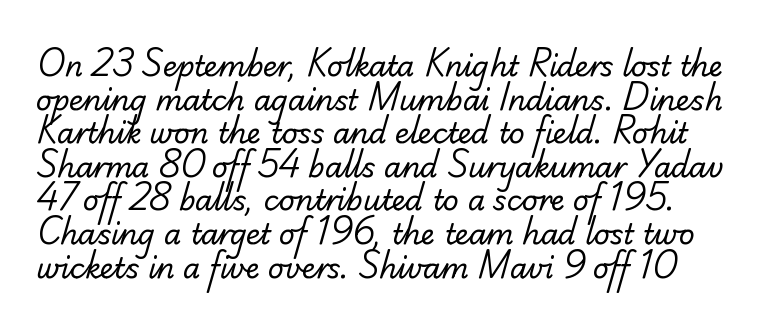
Decoration check: the copy has no underline. No chunkiness to these letters — they're not bold. Words appear dense and cohesive because spacing is normal. Varying glyph widths throughout — classic text-font behaviour.
